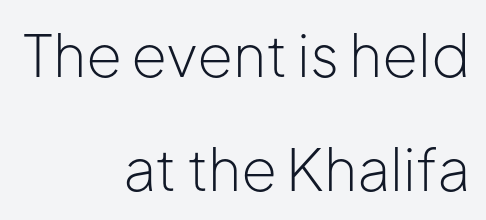
The image shows 58 px light sans-serif type, upright; set right-aligned, loose line spacing (1.96x), normal letter spacing, not underlined; low stroke contrast and a medium x-height.
